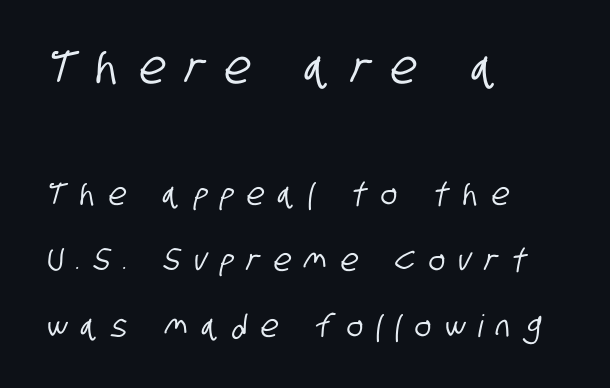
{"serif": "no", "width": "condensed", "stroke_contrast": "low", "x_height": "large", "monospaced": "no", "underline": "no", "align": "left", "line_spacing": "loose", "line_spacing_ratio": 2.12, "letter_spacing": "wide", "letter_spacing_em": 0.44, "larger_block": "first", "size_ratio": 1.48, "glyph_px": 46}
